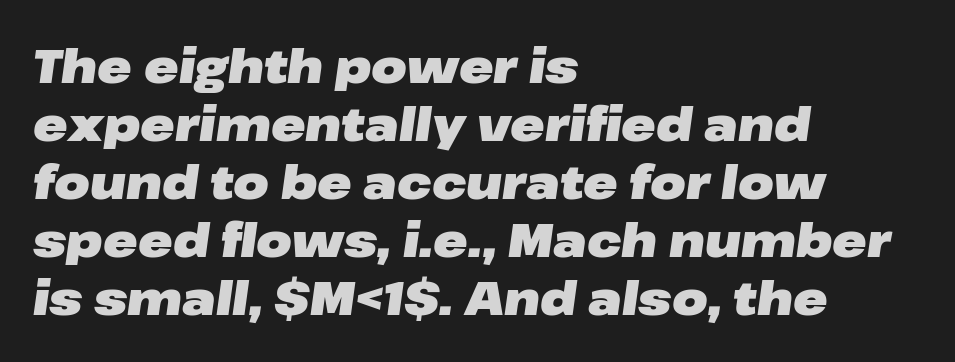
Q: Is the text bold? A: Yes.
Q: Is the text italic (slanted)? A: Yes, it leans right by about 8 degrees.
Q: Is the text underlined? A: No.
Q: How is the paragraph aligned? A: Left-aligned.
Q: Is the spacing between letters normal or unusually wide? A: Normal.
Q: Is the spacing between lines tight, normal or loose? A: Normal.
Q: Width (condensed, normal, or wide)? A: Wide.
Q: Stroke contrast? A: Low.
Q: x-height? A: Medium.
Q: Monospaced? A: No.
